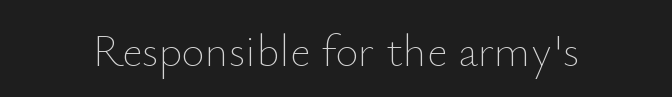
The face used here is proportionally spaced, like ordinary book or web type. Here the glyphs are tracked normally, forming tight word shapes. Is the type heavy? It reads as light-to-regular instead. It's the straight-up-and-down kind of type. Glance below the letters and you will spot only blank space.
